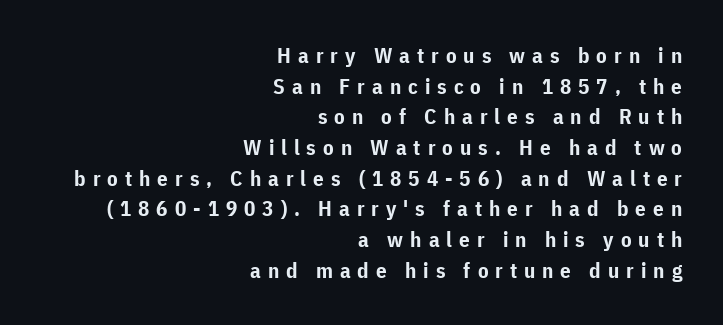
{"italic": "no", "bold": "yes", "underline": "no", "align": "right", "line_spacing": "normal", "line_spacing_ratio": 1.46, "letter_spacing": "wide", "letter_spacing_em": 0.33, "glyph_px": 21}
